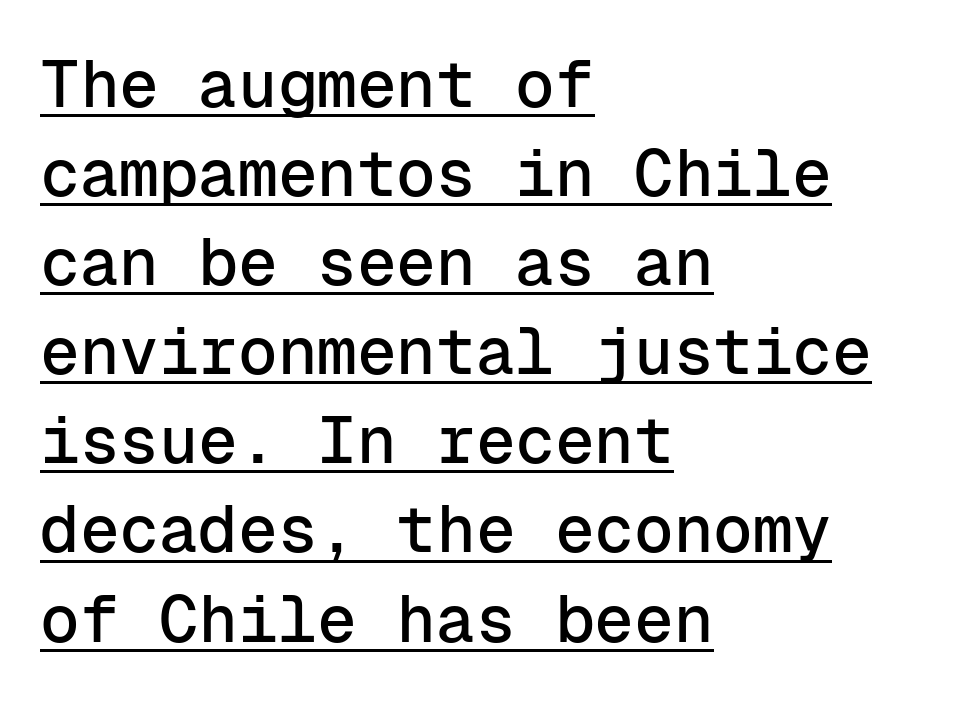
Like a heading marked for emphasis, these lines bear an underscore. The passage is arranged the way most books set body copy — flush left. The text was rendered using a sans face with plain stroke endings. The letters stand upright; this is a roman face. The line-height multiplier appears to be the usual default. Monospaced: the letters line up in strict vertical columns.
